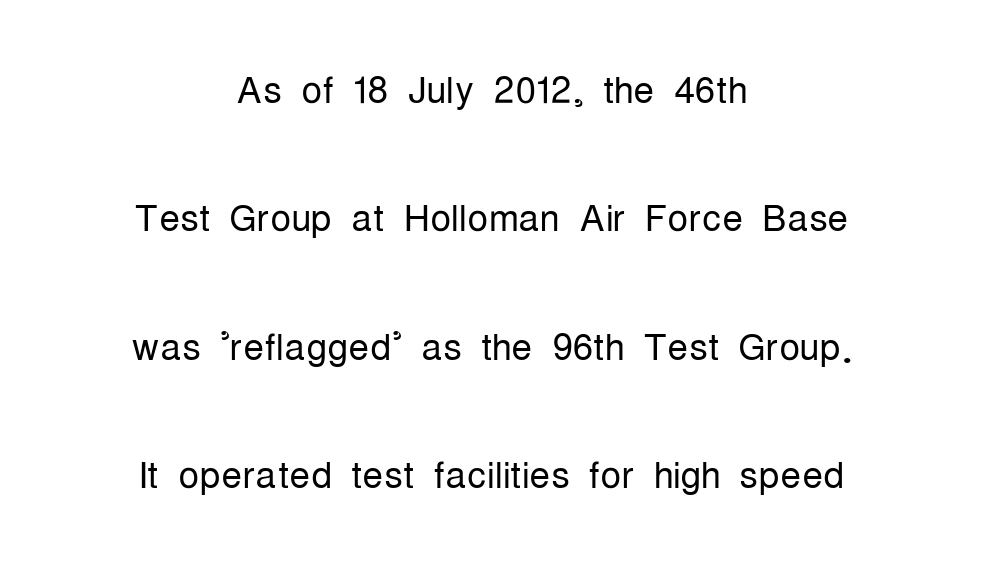
Q: Is the text bold? A: No.
Q: Is the text italic (slanted)? A: No, it is upright.
Q: Is the typeface a serif or a sans-serif typeface? A: Sans-serif.
Q: Is the text underlined? A: No.
Q: How is the paragraph aligned? A: Centered.
Q: Is the spacing between letters normal or unusually wide? A: Normal.
Q: Is the spacing between lines tight, normal or loose? A: Loose.
Q: Width (condensed, normal, or wide)? A: Condensed.
Q: Stroke contrast? A: Low.
Q: x-height? A: Medium.
Q: Monospaced? A: No.
